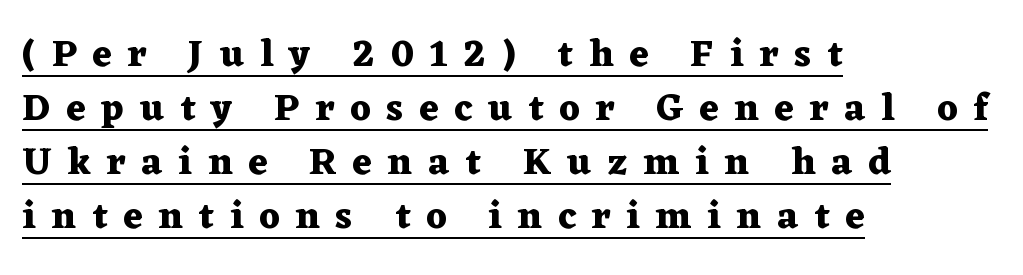
In CSS terms this would be text-align: left. Compared with undecorated copy, this sample adds a rule below the words. The tracking reads as deliberately expanded to a designer's eye. These lines are composed in type with serifs. Does the weight exceed regular? Yes, all the way to bold.
